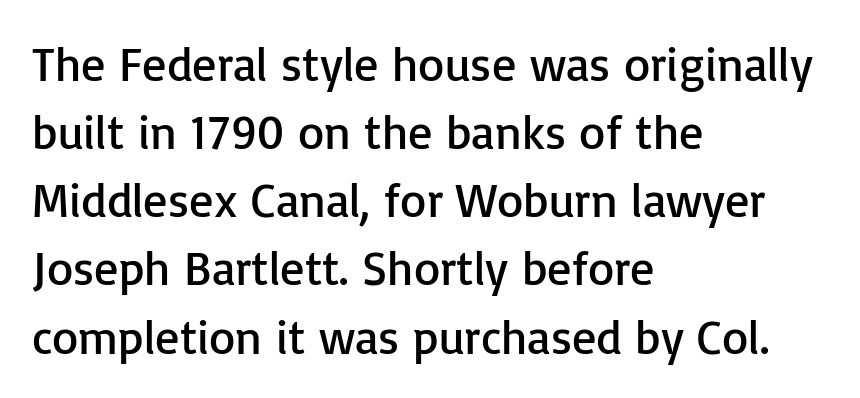
Q: Is the text bold? A: No.
Q: Is the text italic (slanted)? A: No, it is upright.
Q: Is the typeface a serif or a sans-serif typeface? A: Sans-serif.
Q: Is the text underlined? A: No.
Q: How is the paragraph aligned? A: Left-aligned.
Q: Is the spacing between letters normal or unusually wide? A: Normal.
Q: Is the spacing between lines tight, normal or loose? A: Normal.
Q: Width (condensed, normal, or wide)? A: Normal.
Q: Stroke contrast? A: Low.
Q: x-height? A: Medium.
Q: Monospaced? A: No.
